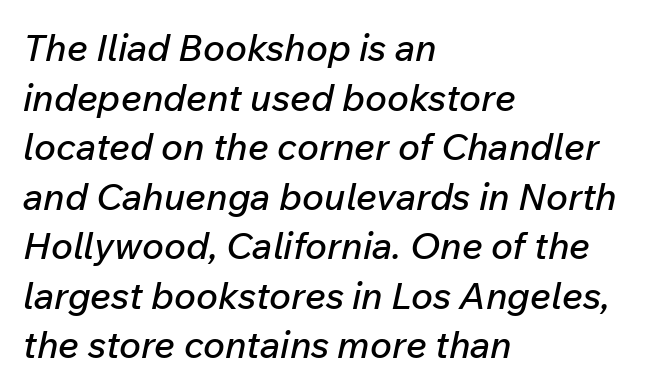
Q: Is the text italic (slanted)? A: Yes, it leans right by about 12 degrees.
Q: Is the text underlined? A: No.
Q: How is the paragraph aligned? A: Left-aligned.
Q: Is the spacing between letters normal or unusually wide? A: Normal.
Q: Is the spacing between lines tight, normal or loose? A: Normal.
Q: Width (condensed, normal, or wide)? A: Normal.
Q: Stroke contrast? A: Low.
Q: x-height? A: Medium.
Q: Monospaced? A: No.
